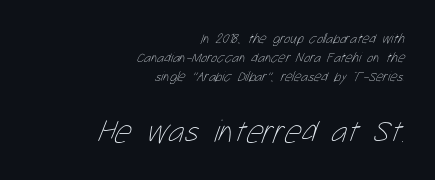
Q: Is the text bold? A: No.
Q: Is the text underlined? A: No.
Q: How is the paragraph aligned? A: Right-aligned.
Q: Is the spacing between letters normal or unusually wide? A: Normal.
Q: Is the spacing between lines tight, normal or loose? A: Normal.
Q: Which block of text is set in a larger size, the first (top) or the second (bottom)? A: The second (bottom) one.
Q: Width (condensed, normal, or wide)? A: Condensed.
Q: Stroke contrast? A: Low.
Q: x-height? A: Medium.
Q: Monospaced? A: No.
